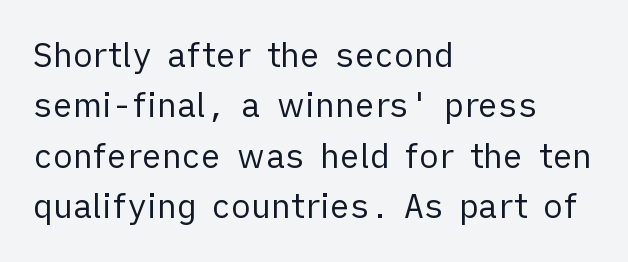
Q: Is the text bold? A: No.
Q: Is the text italic (slanted)? A: No, it is upright.
Q: Is the typeface a serif or a sans-serif typeface? A: Sans-serif.
Q: Is the text underlined? A: No.
Q: How is the paragraph aligned? A: Left-aligned.
Q: Is the spacing between letters normal or unusually wide? A: Normal.
Q: Is the spacing between lines tight, normal or loose? A: Normal.
Q: Width (condensed, normal, or wide)? A: Normal.
Q: Stroke contrast? A: Low.
Q: x-height? A: Medium.
Q: Monospaced? A: No.
